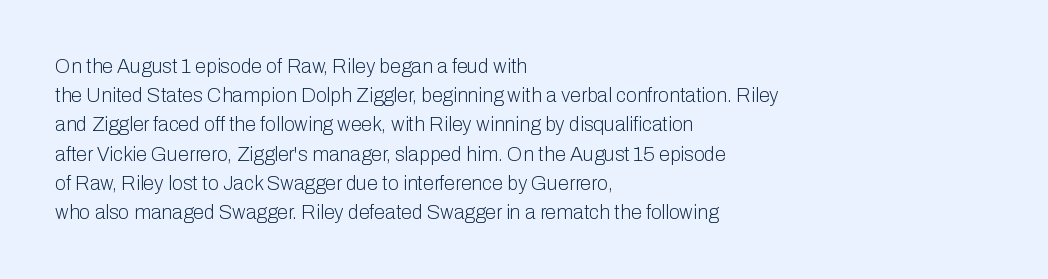
Q: Is the text bold? A: No.
Q: Is the text italic (slanted)? A: No, it is upright.
Q: Is the text underlined? A: No.
Q: How is the paragraph aligned? A: Left-aligned.
Q: Is the spacing between letters normal or unusually wide? A: Normal.
Q: Is the spacing between lines tight, normal or loose? A: Normal.
